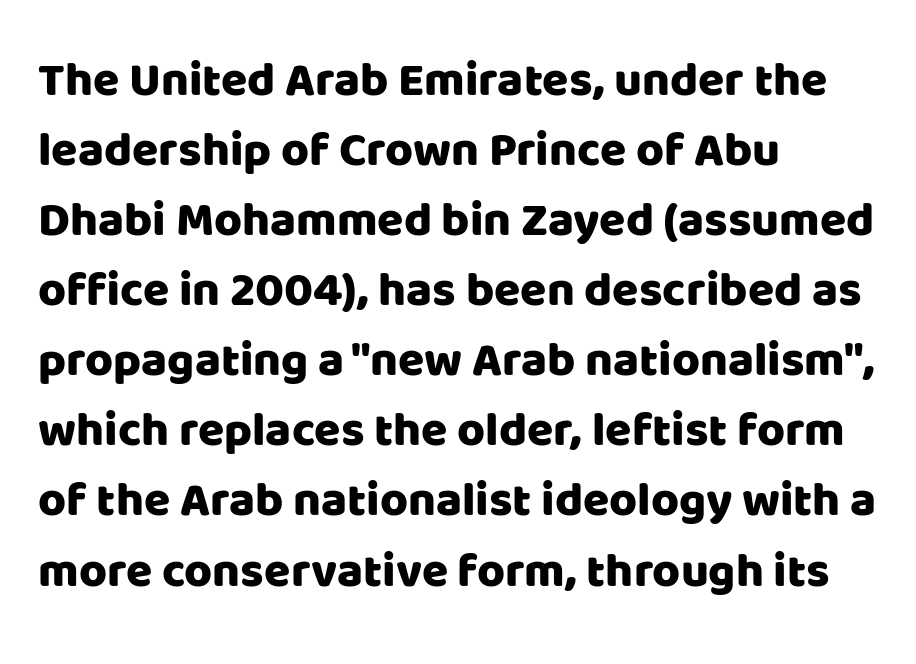
The image shows 48 px sans-serif type, upright; set left-aligned, normal line spacing (1.46x), normal letter spacing, not underlined; low stroke contrast and a large x-height.
